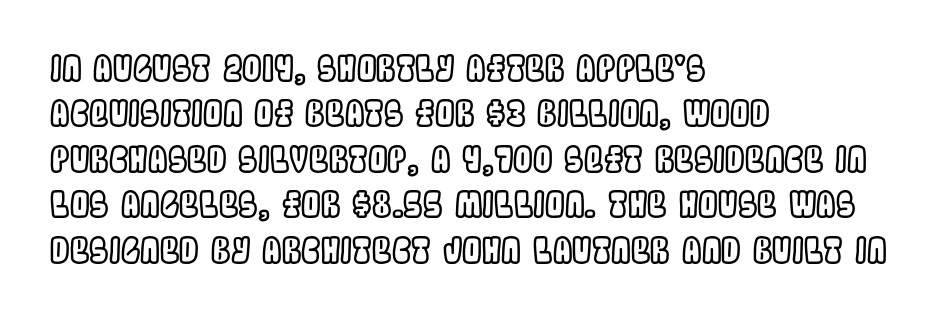
The letters advance in unequal steps, a hallmark of proportional type. Each row of text sits above clean, open space. Nope, not italic — everything's standing straight. Every row of glyphs begins at an identical x-position on the left. Inter-character spacing is left at the font's built-in metrics. The passage shown stacks its lines at a standard gap.
